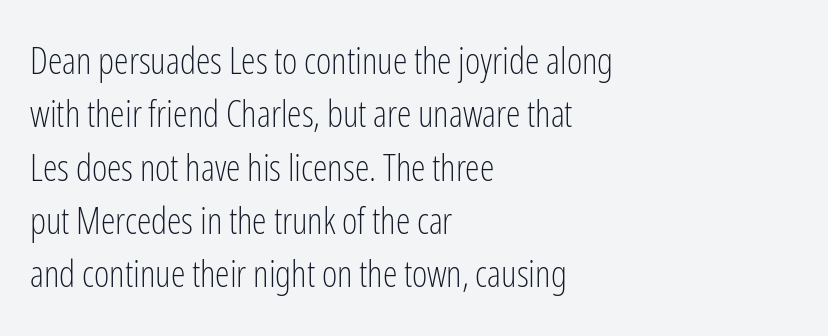
The image shows 37 px light, condensed sans-serif type, upright; set left-aligned, normal line spacing (1.44x), normal letter spacing, not underlined; low stroke contrast and a medium x-height.
